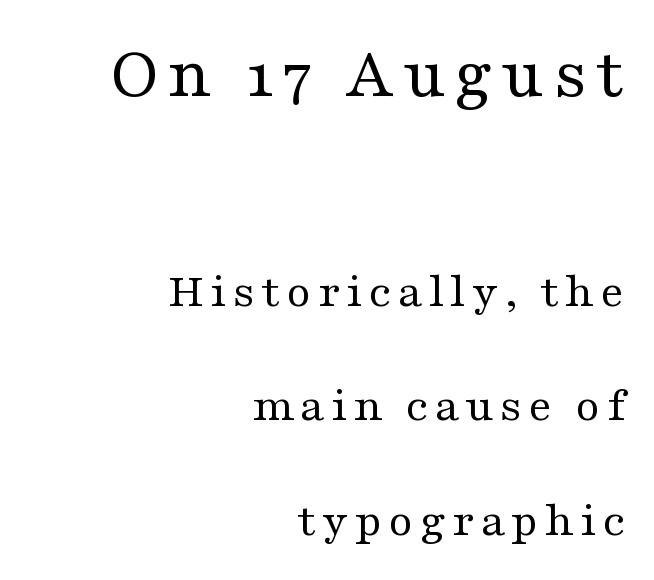
Q: Is the text bold? A: No.
Q: Is the text italic (slanted)? A: No, it is upright.
Q: Is the typeface a serif or a sans-serif typeface? A: Serif.
Q: Is the text underlined? A: No.
Q: How is the paragraph aligned? A: Right-aligned.
Q: Is the spacing between lines tight, normal or loose? A: Loose.
Q: Which block of text is set in a larger size, the first (top) or the second (bottom)? A: The first (top) one.
Q: Width (condensed, normal, or wide)? A: Wide.
Q: Stroke contrast? A: Medium.
Q: x-height? A: Medium.
Q: Monospaced? A: No.
